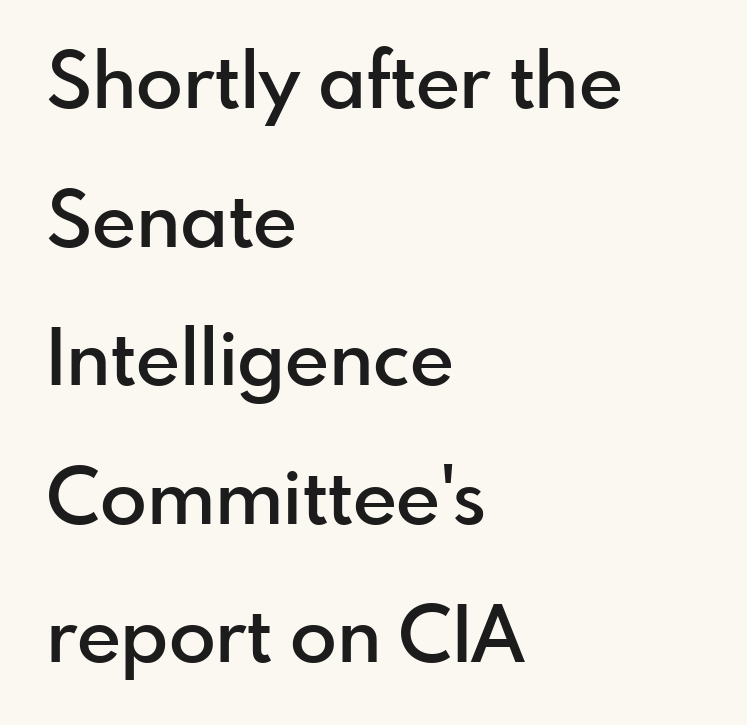
Q: Is the text bold? A: Semi-bold.
Q: Is the text italic (slanted)? A: No, it is upright.
Q: Is the typeface a serif or a sans-serif typeface? A: Sans-serif.
Q: Is the text underlined? A: No.
Q: How is the paragraph aligned? A: Left-aligned.
Q: Is the spacing between letters normal or unusually wide? A: Normal.
Q: Width (condensed, normal, or wide)? A: Normal.
Q: x-height? A: Small.
Q: Monospaced? A: No.
